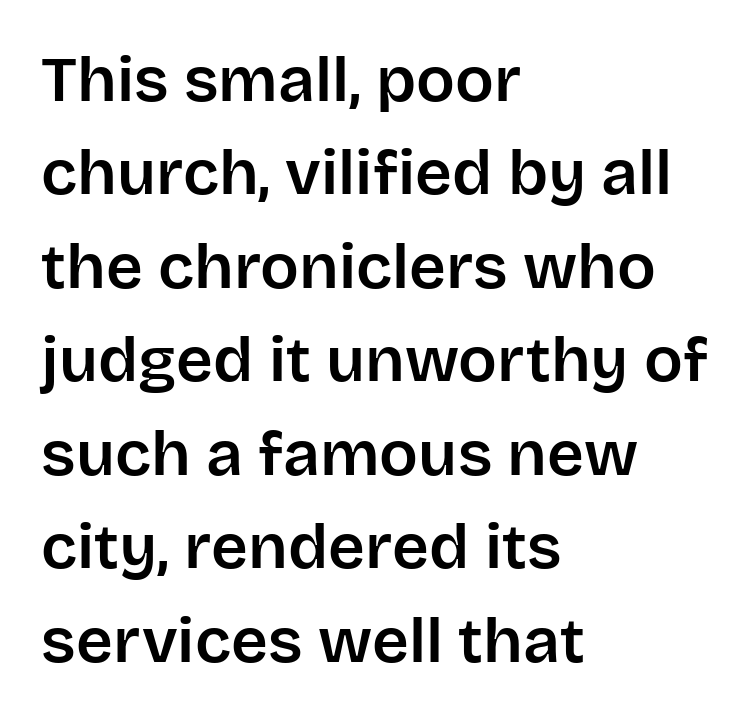
Regular leading. Ordinary non-slanted type is in use. Unlike a traditional serif, this face leaves its strokes unadorned. Does the copy run flush right? No — it runs flush left. Glance below the letters and you will spot only blank space. The face used here is proportionally spaced, like ordinary book or web type.
